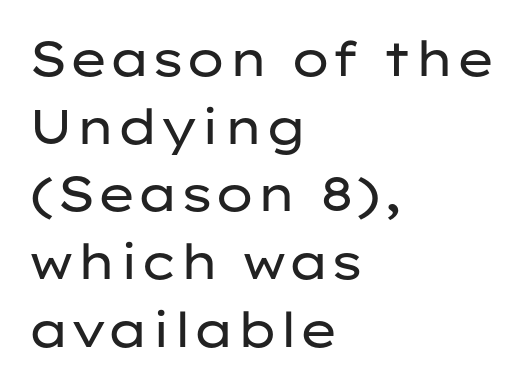
The gap between lines stays unmarked. Posture: vertical. Nobody touched the tracking dial on this one. What's the leading like? Ordinary, nothing unusual. Note: no serifs on the glyphs. Varying glyph widths throughout — classic text-font behaviour.
